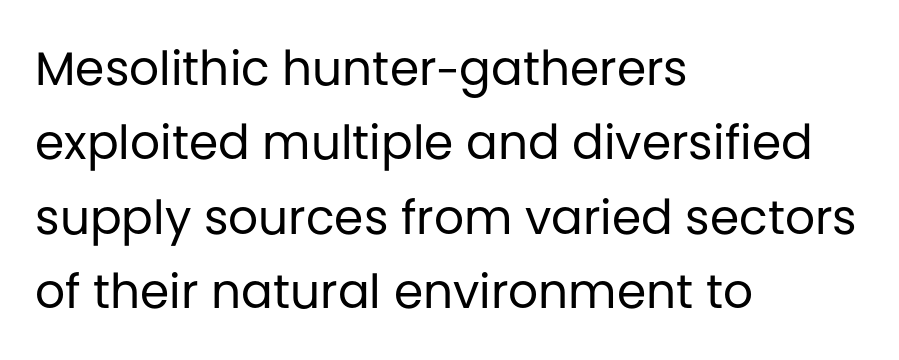
{"serif": "no", "italic": "no", "bold": "no", "weight": "regular", "width": "normal", "stroke_contrast": "low", "x_height": "large", "monospaced": "no", "underline": "no", "align": "left", "line_spacing": "normal", "line_spacing_ratio": 1.58, "letter_spacing": "normal", "letter_spacing_em": 0.0, "glyph_px": 47}
